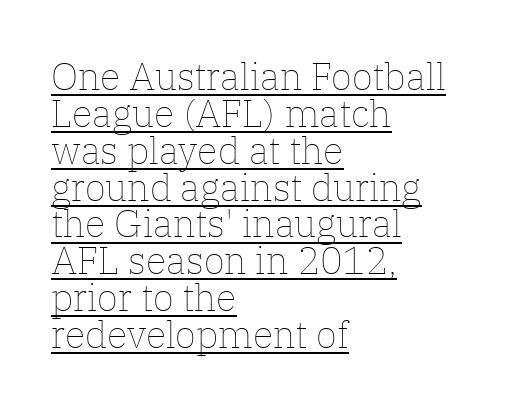
The lines are packed closely together with very little leading. Is this a fixed-width face? No — the glyphs have proportional, varying widths. Does the copy run flush right? No — it runs flush left. The specimen includes a rule beneath the text block's lines. Inter-character spacing is left at the font's built-in metrics. Posture: vertical.
